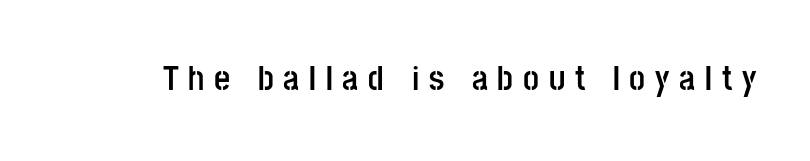
The image shows 35 px semibold, condensed sans-serif type, upright; set unusually wide letter spacing (+0.28 em), not underlined; low stroke contrast and a large x-height.
